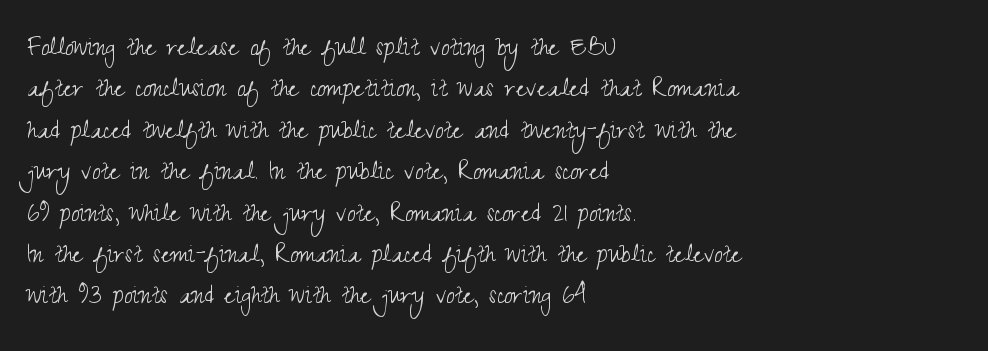
The image shows 30 px light, condensed sans-serif type, upright; set left-aligned, normal line spacing (1.38x), normal letter spacing, not underlined; medium stroke contrast and a small x-height.
